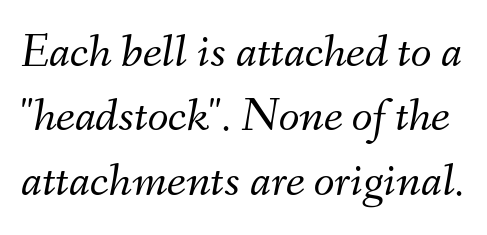
The image shows 48 px light type, italic (leaning right); set normal line spacing (1.34x), normal letter spacing, not underlined; medium stroke contrast and a small x-height.
